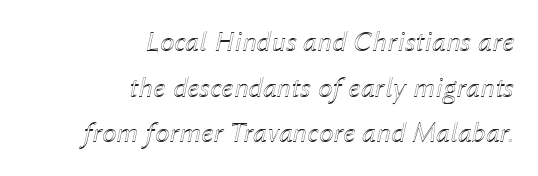
{"italic": "yes", "lean": "right", "slant_degrees": 12, "width": "normal", "x_height": "medium", "monospaced": "no", "underline": "no", "align": "right", "line_spacing": "normal", "line_spacing_ratio": 1.57, "letter_spacing": "normal", "letter_spacing_em": 0.0, "glyph_px": 29}
